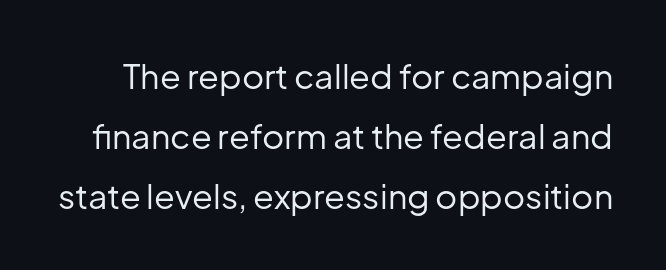
The image shows 34 px regular-weight sans-serif type, upright; set line spacing 1.76x, normal letter spacing, not underlined; low stroke contrast and a medium x-height.
